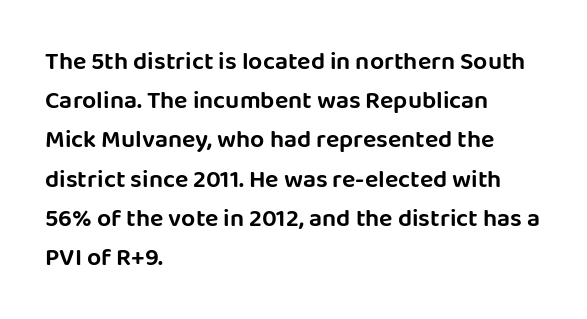
{"italic": "no", "underline": "no", "align": "left", "line_spacing": "normal", "line_spacing_ratio": 1.57, "letter_spacing": "normal", "letter_spacing_em": 0.0, "glyph_px": 25}
